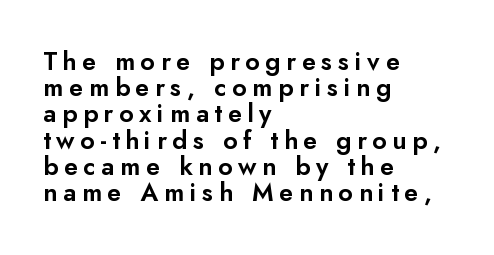
{"italic": "no", "underline": "no", "align": "left", "line_spacing": "tight", "line_spacing_ratio": 1.05, "letter_spacing": "wide", "letter_spacing_em": 0.23, "glyph_px": 25}
